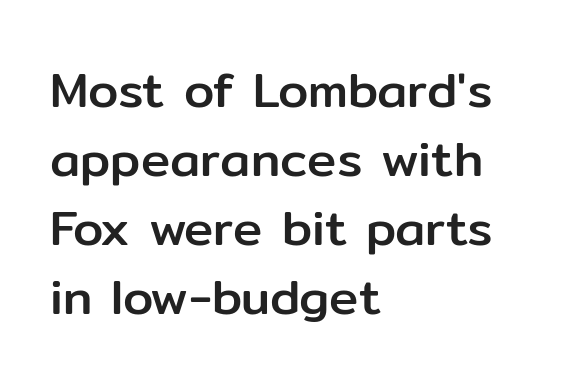
Q: Is the text italic (slanted)? A: No, it is upright.
Q: Is the typeface a serif or a sans-serif typeface? A: Sans-serif.
Q: Is the text underlined? A: No.
Q: How is the paragraph aligned? A: Left-aligned.
Q: Is the spacing between letters normal or unusually wide? A: Normal.
Q: Is the spacing between lines tight, normal or loose? A: Normal.
Q: Width (condensed, normal, or wide)? A: Normal.
Q: Stroke contrast? A: Low.
Q: x-height? A: Medium.
Q: Monospaced? A: No.
